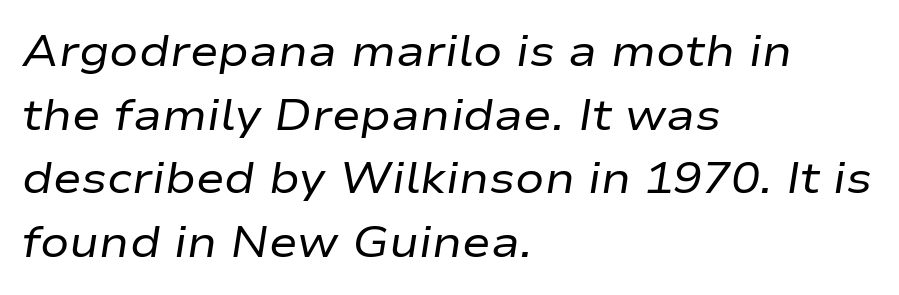
The letters advance in unequal steps, a hallmark of proportional type. There's an unmistakable incline to the writing here. Caption: multi-line text, flush left, ragged right. Is the type heavy? It reads as light-to-regular instead. The line-height multiplier appears to be the usual default. The line texture is even and compact thanks to regular tracking.
